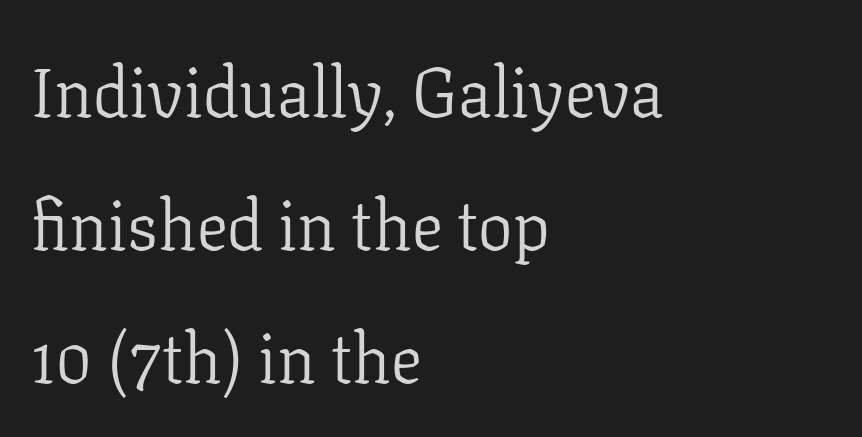
This sample is left-justified, so line endings fall wherever the words run out. The characters are drawn with everyday or finer stroke widths. The vertical gap from one line to the next is large. Character widths vary here, with narrow letters taking less room than wide ones. You could call the tracking neutral — neither tight nor loose. The specimen reads as upright at a glance.
